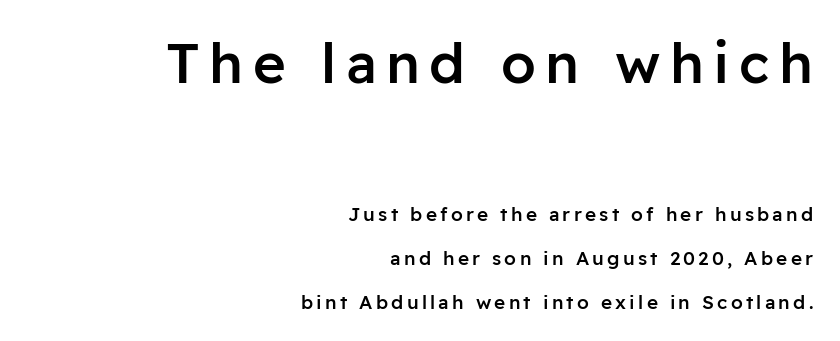
{"serif": "no", "italic": "no", "bold": "semi", "weight": "semibold", "width": "normal", "stroke_contrast": "low", "x_height": "medium", "monospaced": "no", "underline": "no", "align": "right", "line_spacing": "loose", "line_spacing_ratio": 2.32, "larger_block": "first", "size_ratio": 2.95, "glyph_px": 56}
